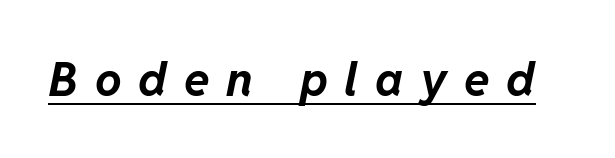
The image shows 47 px bold type, italic (leaning right); set unusually wide letter spacing (+0.36 em), underlined; low stroke contrast and a medium x-height.
